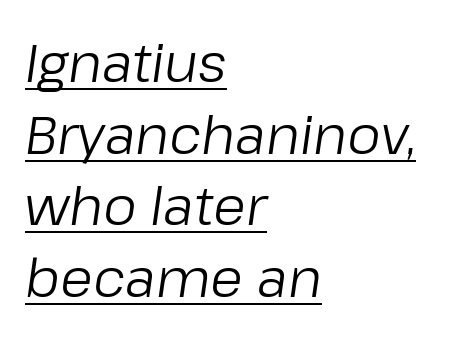
The image shows 53 px regular-weight type, italic (leaning right); set left-aligned, normal line spacing (1.35x), normal letter spacing, underlined; low stroke contrast and a medium x-height.
